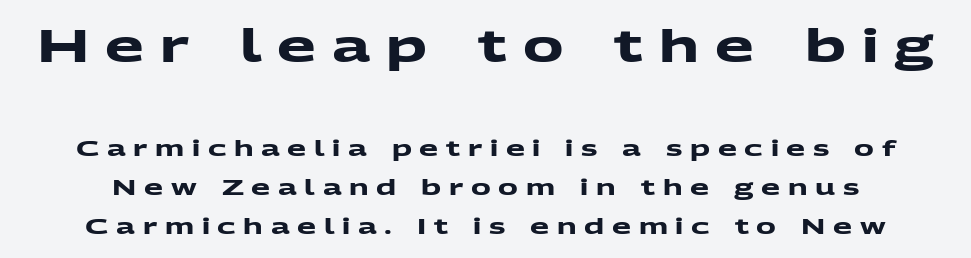
The emphasis by scale lands on block number one, above. Character widths vary here, with narrow letters taking less room than wide ones. The characters display no serif detailing; their extremities are plain. Strokes here are thick enough to call this a true bold.
